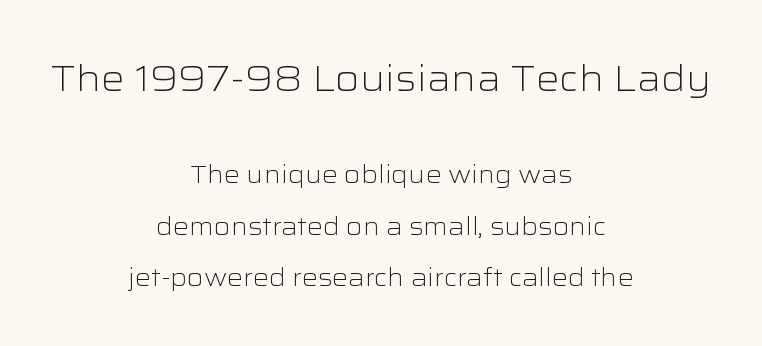
The image shows 37 px light, wide sans-serif type, upright; set centered, loose line spacing (2.05x), normal letter spacing, not underlined; the first (top) block is 1.48x larger; low stroke contrast and a medium x-height.
